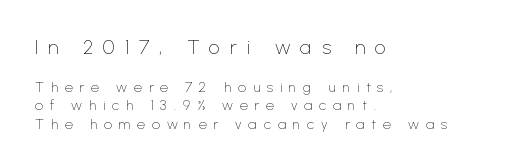
{"italic": "no", "bold": "no", "underline": "no", "align": "left", "line_spacing": "normal", "line_spacing_ratio": 1.33, "letter_spacing": "wide", "letter_spacing_em": 0.49, "larger_block": "first", "size_ratio": 1.43, "glyph_px": 20}
